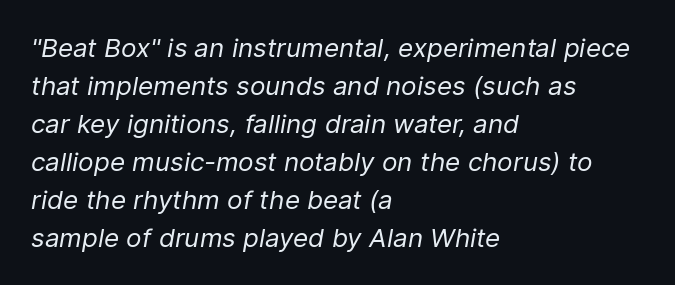
Descender tails drop into unmarked territory. The line texture is even and compact thanks to regular tracking. The weight would be labelled regular, book, light, or lighter still. The passage shown leans; its letterforms are oblique. Teacher's note: observe the even left margin — that is flush-left alignment. Honestly, the row spacing looks completely unremarkable.
